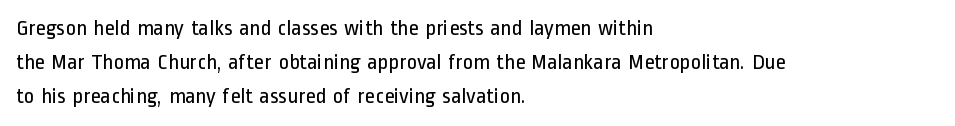
Caption: multi-line text, flush left, ragged right. Rendered with straight, roman letterforms. Beneath every word, the page is bare. Weight: not bold — regular or lighter. Nobody touched the tracking dial on this one. Vertically, the passage feels balanced, rows spaced as you'd expect.
